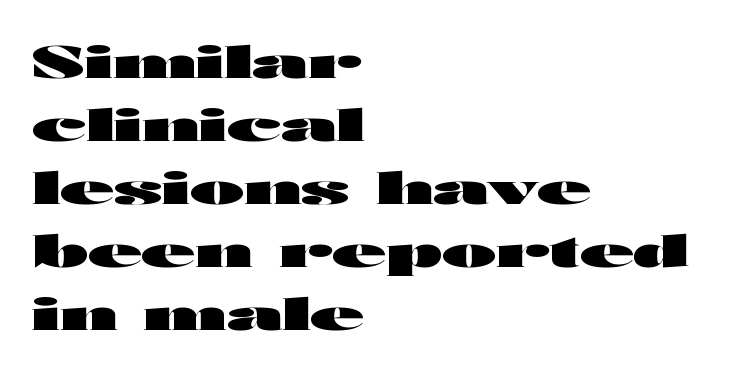
{"serif": "no", "italic": "no", "bold": "yes", "weight": "heavy", "width": "wide", "stroke_contrast": "high", "x_height": "medium", "monospaced": "no", "underline": "no", "align": "left", "line_spacing": "normal", "line_spacing_ratio": 1.43, "letter_spacing": "normal", "letter_spacing_em": 0.0, "glyph_px": 44}
